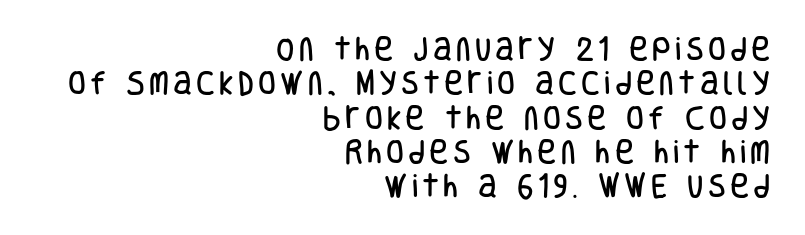
{"italic": "no", "underline": "no", "align": "right", "line_spacing": "normal", "line_spacing_ratio": 1.32, "glyph_px": 26}
